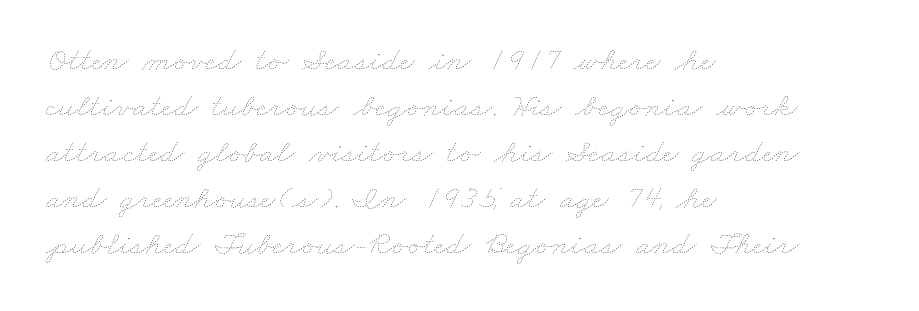
{"bold": "no", "weight": "thin", "width": "wide", "stroke_contrast": "low", "x_height": "small", "monospaced": "no", "underline": "no", "align": "left", "line_spacing": "normal", "line_spacing_ratio": 1.35, "letter_spacing": "normal", "letter_spacing_em": 0.0, "glyph_px": 34}
